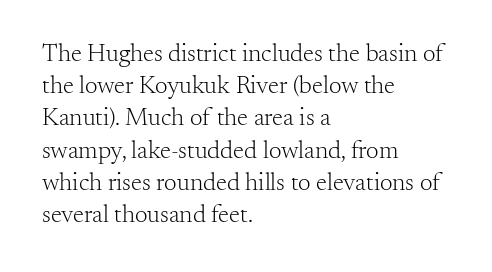
The image shows 25 px text type, upright; set left-aligned, normal line spacing (1.29x), normal letter spacing, not underlined.
